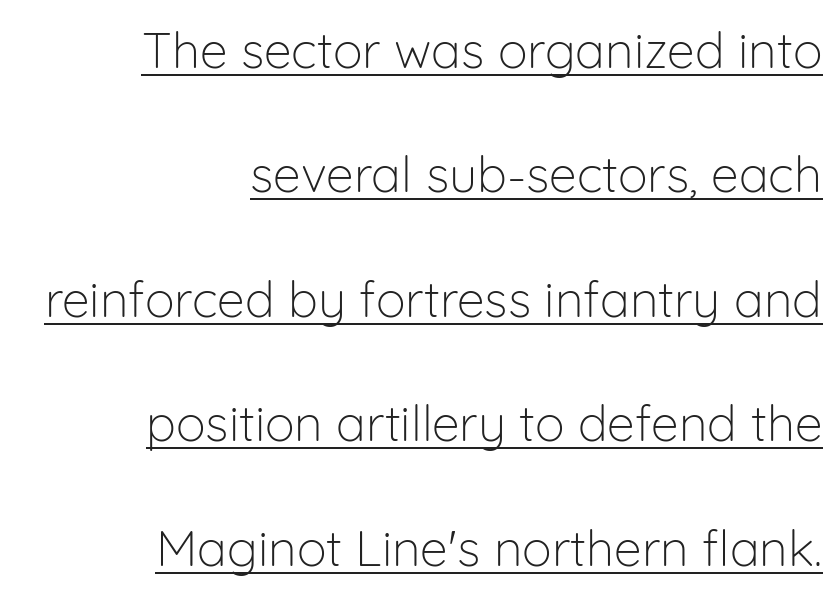
The image shows 50 px light sans-serif type, upright; set right-aligned, loose line spacing (2.49x), normal letter spacing, underlined; low stroke contrast and a medium x-height.
